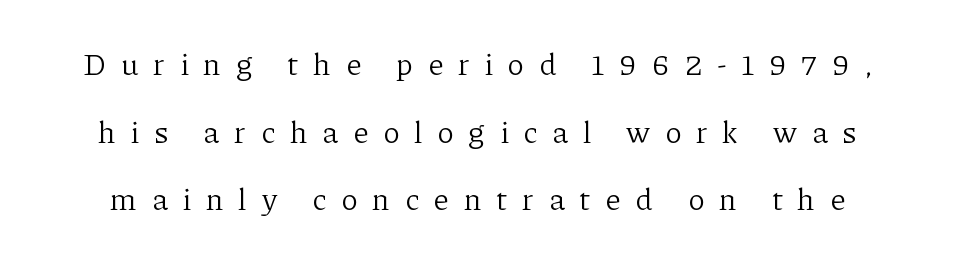
The tracking reads as deliberately expanded to a designer's eye. This sample has the flowing, uneven cadence of proportional lettering. The specimen omits any rule beneath the text block's lines. The typeface chosen for these lines features serifs.
